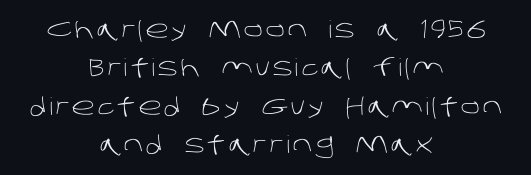
If you measured baseline to baseline, you'd find a middling distance. The paragraph has two soft edges and a firm central axis. The zone under the glyphs is completely vacant. Is the stroke heavy? The answer is a plain regular-or-lighter.
